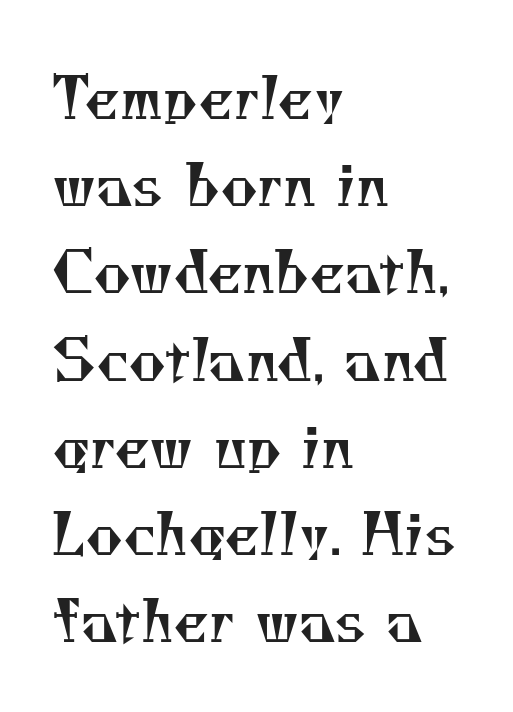
The image shows 57 px regular-weight serif type; set left-aligned, normal line spacing (1.53x), normal letter spacing, not underlined; medium stroke contrast and a small x-height.
